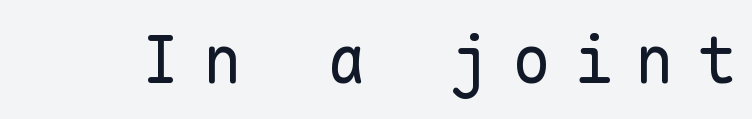
The letterforms sit at book weight or below. This sample uses expanded letter spacing, leaving extra air between glyphs. Glance below the letters and you will spot only blank space. You can tell from the bare stems that sans-serif type was used. Posture: upright roman.
